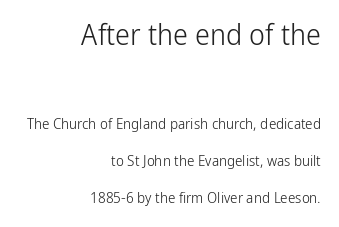
The image shows 30 px light, condensed sans-serif type, upright; set right-aligned, loose line spacing (2.45x), normal letter spacing, not underlined; the first (top) block is 2.0x larger; low stroke contrast and a medium x-height.
